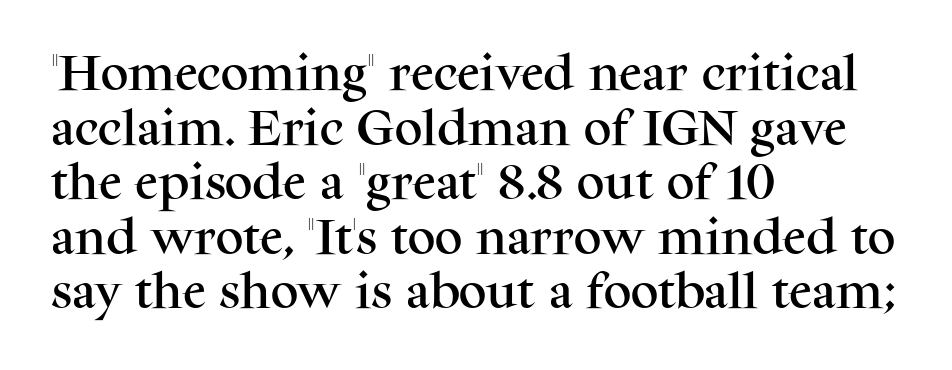
Words float on clear page, feet unadorned. Honestly, the letter spacing is just normal — you wouldn't notice it. You can tell it's not italic because the verticals are truly vertical. A classic flush-left, rag-right setting is used for this passage.
